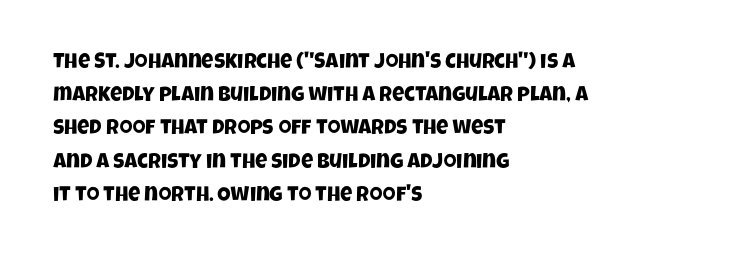
Decoration check: the copy has no underline. These lines are set flush left with a ragged right edge. A typesetter would call this leading conventional body-copy spacing. Caption: standard tracking, unaltered.
